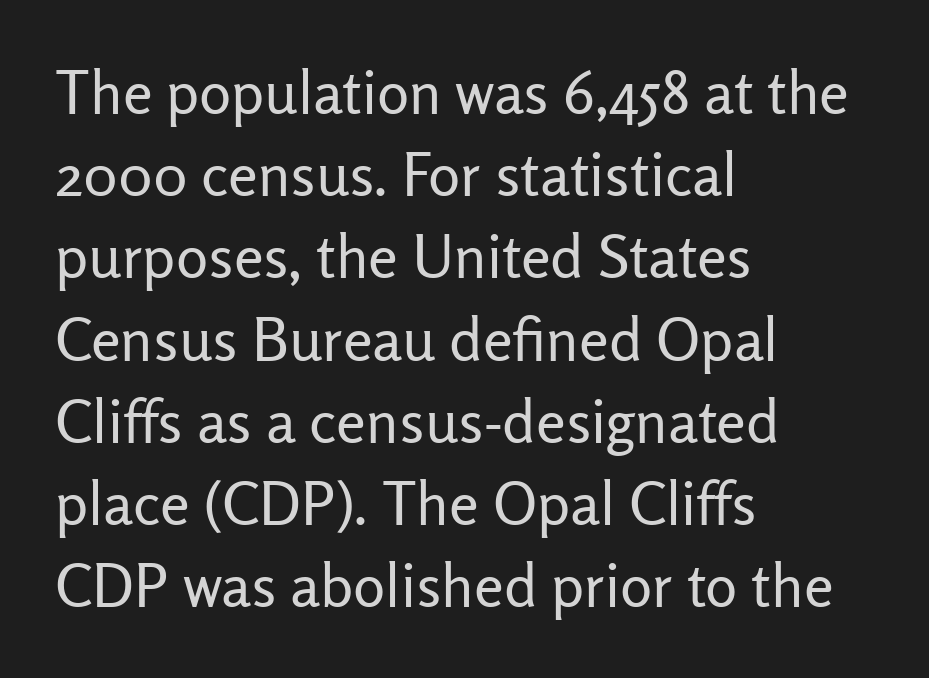
The image shows 60 px regular-weight sans-serif type, upright; set left-aligned, normal line spacing (1.37x), normal letter spacing, not underlined; low stroke contrast and a medium x-height.
